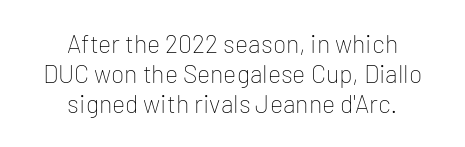
Unlike italic type, these characters show no tilt at all. The typesetter chose a symmetrical, centered arrangement here. Stroke mass is kept to a normal reading level or below. The rendering keeps characters at their native spacing. Check under the words: just untouched page.
